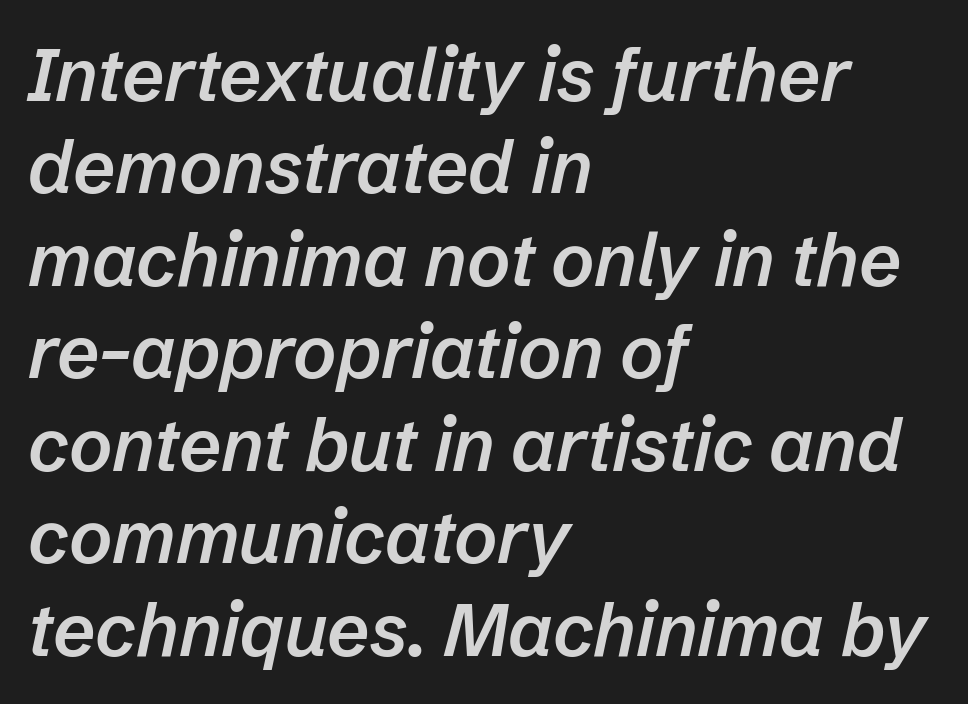
The image shows 74 px semibold type, italic (leaning right); set left-aligned, normal line spacing (1.25x), normal letter spacing, not underlined; low stroke contrast and a medium x-height.
